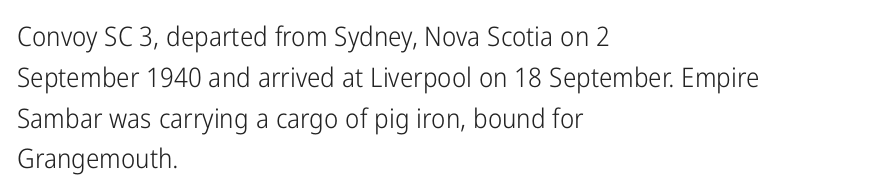
{"italic": "no", "bold": "no", "underline": "no", "align": "left", "line_spacing": "normal", "line_spacing_ratio": 1.51, "letter_spacing": "normal", "letter_spacing_em": 0.0, "glyph_px": 27}
